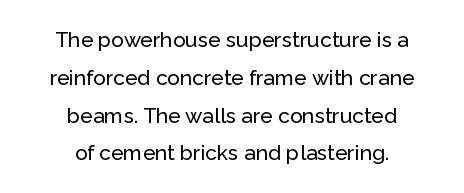
No extra tracking has been applied to these lines. Reading down the block, each line starts at a different indent, mirrored at its end. Italic: no, the glyphs are upright roman. The string is rendered with underlining switched off.
